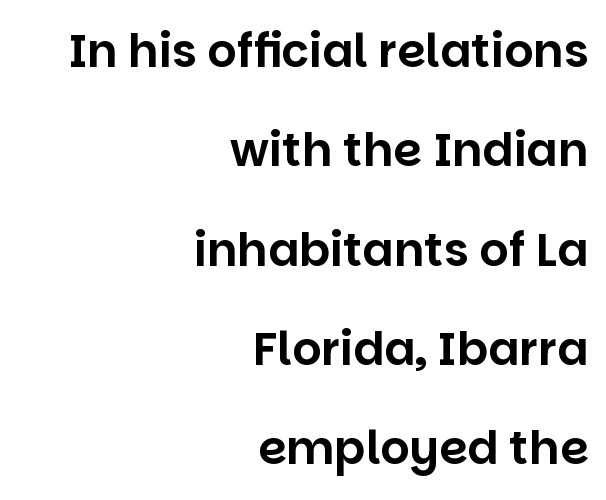
Q: Is the text italic (slanted)? A: No, it is upright.
Q: Is the typeface a serif or a sans-serif typeface? A: Sans-serif.
Q: Is the text underlined? A: No.
Q: How is the paragraph aligned? A: Right-aligned.
Q: Is the spacing between letters normal or unusually wide? A: Normal.
Q: Is the spacing between lines tight, normal or loose? A: Loose.
Q: Width (condensed, normal, or wide)? A: Normal.
Q: Stroke contrast? A: Low.
Q: x-height? A: Large.
Q: Monospaced? A: No.
